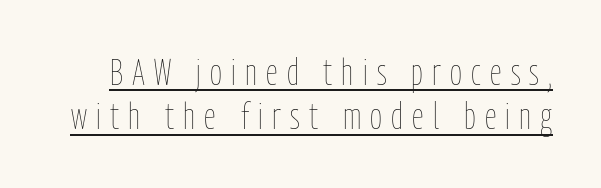
Q: Is the text bold? A: No.
Q: Is the text italic (slanted)? A: No, it is upright.
Q: Is the text underlined? A: Yes.
Q: Is the spacing between letters normal or unusually wide? A: Unusually wide.
Q: Width (condensed, normal, or wide)? A: Condensed.
Q: Stroke contrast? A: Low.
Q: x-height? A: Medium.
Q: Monospaced? A: No.
